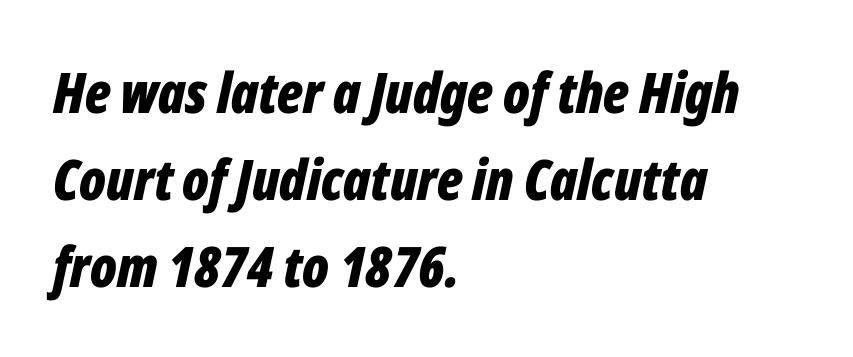
Q: Is the text bold? A: Yes.
Q: Is the text italic (slanted)? A: Yes, it leans right by about 12 degrees.
Q: Is the text underlined? A: No.
Q: How is the paragraph aligned? A: Left-aligned.
Q: Is the spacing between letters normal or unusually wide? A: Normal.
Q: Is the spacing between lines tight, normal or loose? A: Normal.
Q: Width (condensed, normal, or wide)? A: Condensed.
Q: Stroke contrast? A: Low.
Q: x-height? A: Medium.
Q: Monospaced? A: No.
